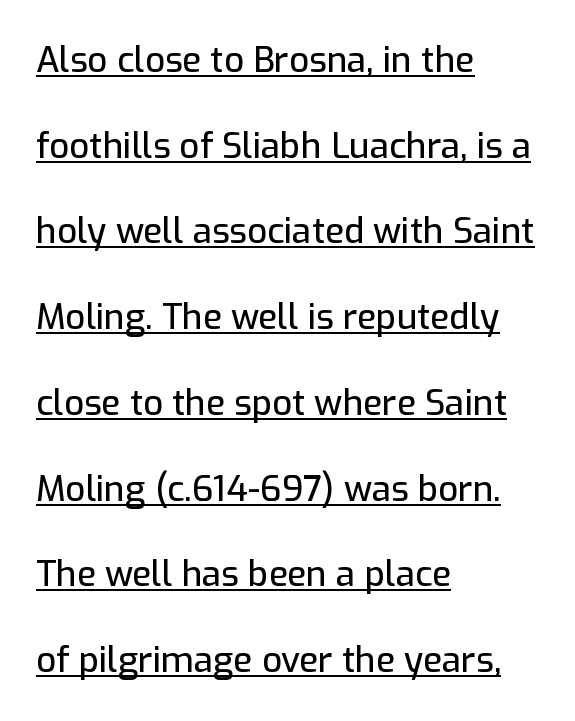
The designer dialed line spacing up above the default. A baseline rule has been typeset under these characters. How are the letters spaced? Ordinarily, with no added tracking. Visually the block forms a straight wall on the left and a jagged coastline on the right.
